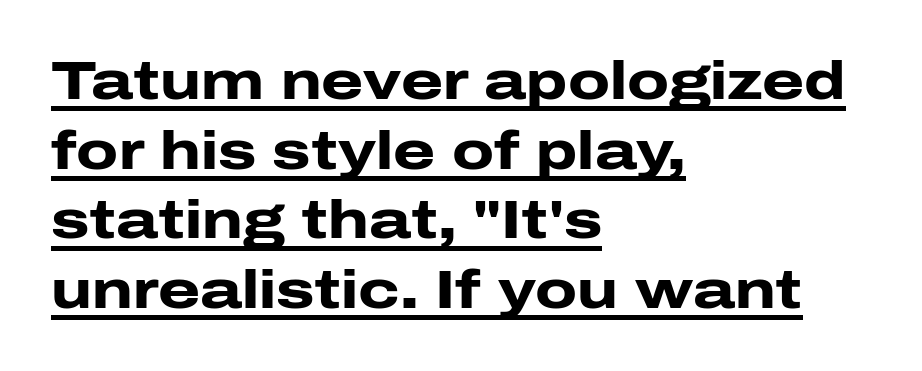
The image shows 54 px heavy, wide sans-serif type, upright; set left-aligned, normal line spacing (1.29x), normal letter spacing, underlined; low stroke contrast and a medium x-height.
